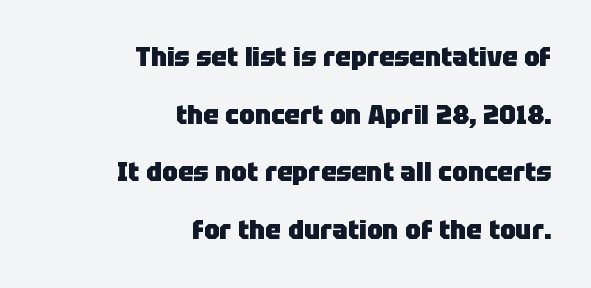
Ascenders rise straight up at ninety degrees. Glance below the letters and you will spot only blank space. One-word summary of the alignment: right. The horizontal fit of the characters is conventional and even. Vertical spacing — loose. A dark, heavy texture on the line: the type is bold.
